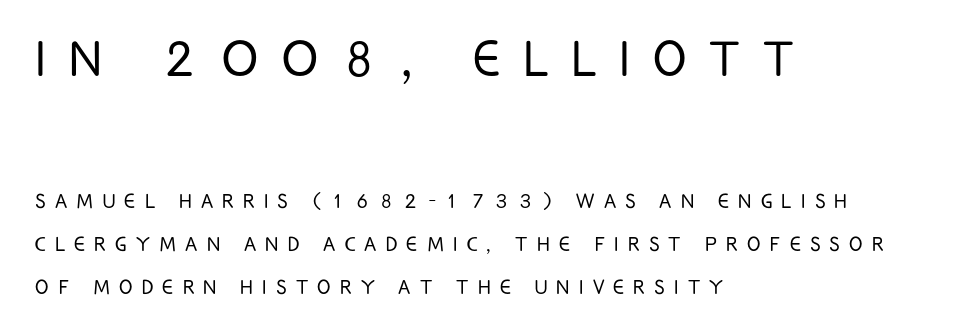
Q: Is the text bold? A: No.
Q: Is the text italic (slanted)? A: No, it is upright.
Q: Is the typeface a serif or a sans-serif typeface? A: Sans-serif.
Q: Is the text underlined? A: No.
Q: How is the paragraph aligned? A: Left-aligned.
Q: Is the spacing between letters normal or unusually wide? A: Unusually wide.
Q: Which block of text is set in a larger size, the first (top) or the second (bottom)? A: The first (top) one.
Q: Width (condensed, normal, or wide)? A: Condensed.
Q: Stroke contrast? A: Low.
Q: x-height? A: Large.
Q: Monospaced? A: No.
